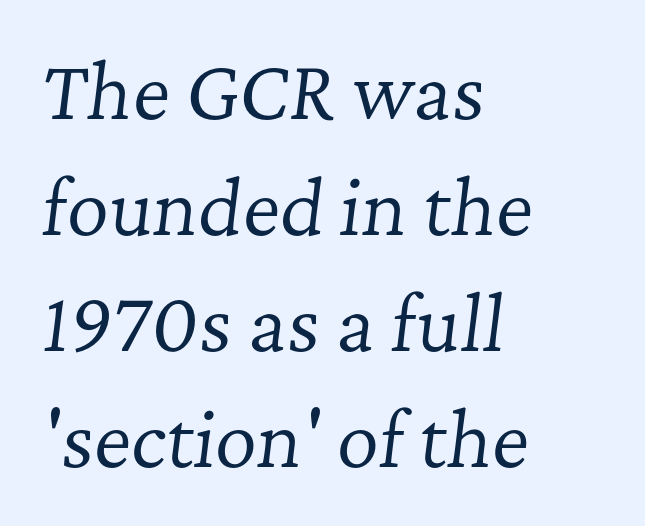
Q: Is the text bold? A: No.
Q: Is the text italic (slanted)? A: Yes, it leans right by about 7 degrees.
Q: Is the typeface a serif or a sans-serif typeface? A: Serif.
Q: Is the text underlined? A: No.
Q: How is the paragraph aligned? A: Left-aligned.
Q: Is the spacing between letters normal or unusually wide? A: Normal.
Q: Is the spacing between lines tight, normal or loose? A: Normal.
Q: Width (condensed, normal, or wide)? A: Normal.
Q: Stroke contrast? A: Low.
Q: x-height? A: Medium.
Q: Monospaced? A: No.
